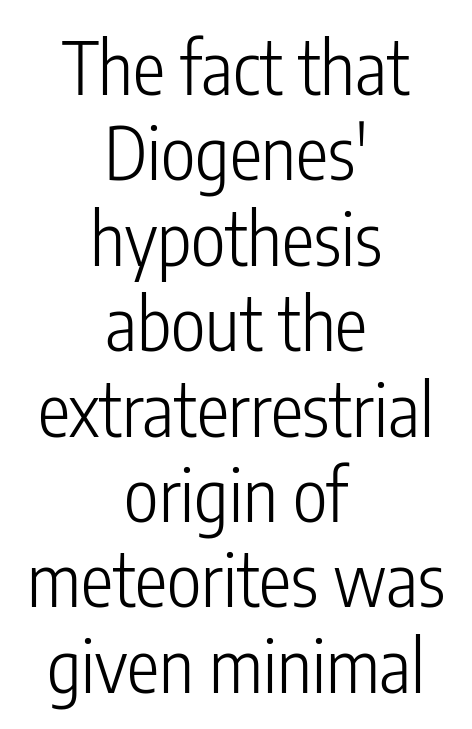
The font sits on the lighter half of the weight spectrum, regular included. In terms of letterspacing, this is plain default setting. Looks like regular typesetting: each glyph gets only the width it needs. Line starts and ends both wander, symmetrically.
